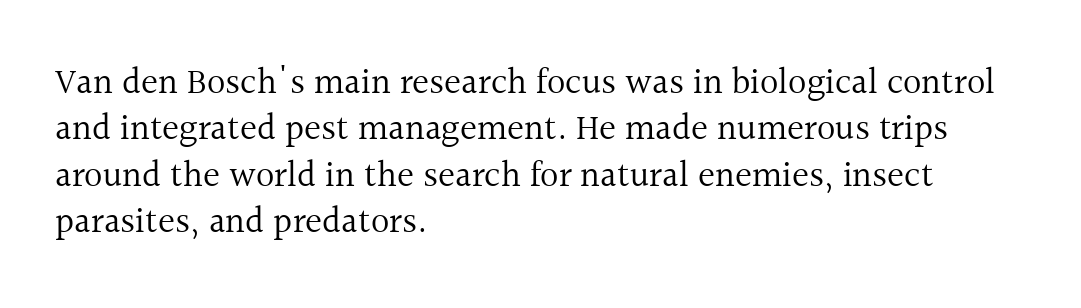
Are there feet on the stems? There are — it's a serif. If you measured baseline to baseline, you'd find a middling distance. The gap between lines stays unmarked. Letters have the restrained weight of plain body copy at most. Line beginnings align vertically; line endings do not.
